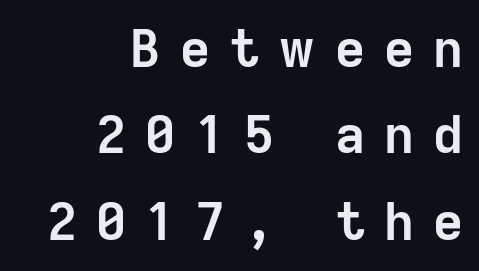
{"serif": "no", "italic": "no", "bold": "yes", "weight": "semibold", "width": "normal", "stroke_contrast": "low", "x_height": "medium", "monospaced": "no", "underline": "no", "align": "right", "line_spacing": "normal", "line_spacing_ratio": 1.66, "letter_spacing": "wide", "letter_spacing_em": 0.37, "glyph_px": 52}
